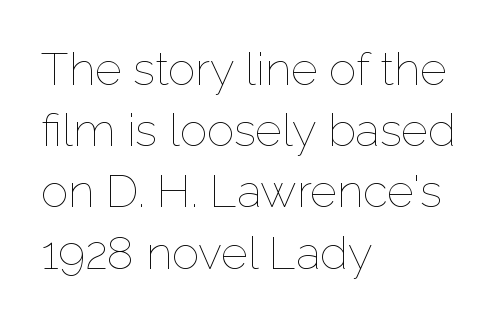
Q: Is the text bold? A: No.
Q: Is the text italic (slanted)? A: No, it is upright.
Q: Is the text underlined? A: No.
Q: How is the paragraph aligned? A: Left-aligned.
Q: Is the spacing between letters normal or unusually wide? A: Normal.
Q: Is the spacing between lines tight, normal or loose? A: Normal.
Q: Width (condensed, normal, or wide)? A: Normal.
Q: Stroke contrast? A: Low.
Q: x-height? A: Medium.
Q: Monospaced? A: No.
